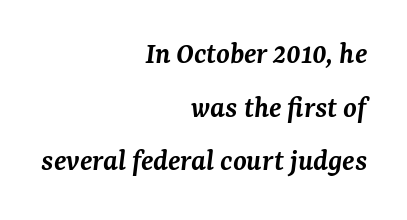
Weight: semibold (demi). Here the designer chose a conventional face with non-uniform glyph widths. Any mark beneath the type? The region is blank. Each word holds together tightly as a unit, with standard inter-letter gaps.
